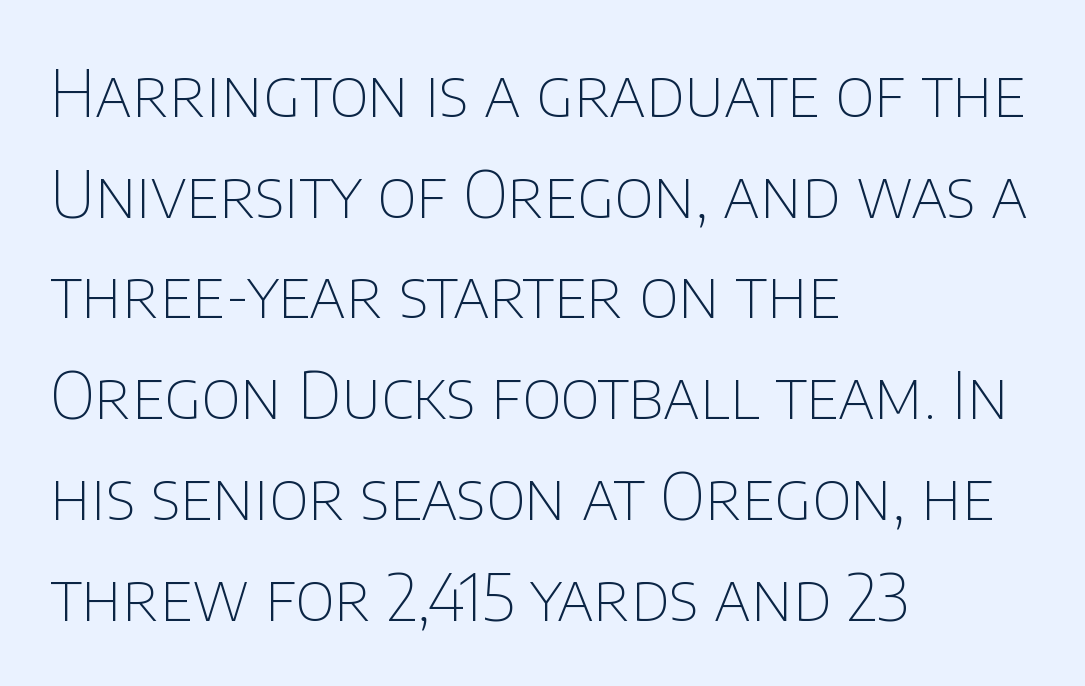
{"serif": "no", "italic": "no", "bold": "no", "weight": "thin", "width": "normal", "stroke_contrast": "low", "x_height": "large", "monospaced": "no", "underline": "no", "align": "left", "line_spacing": "normal", "line_spacing_ratio": 1.55, "letter_spacing": "normal", "letter_spacing_em": 0.0, "glyph_px": 65}
